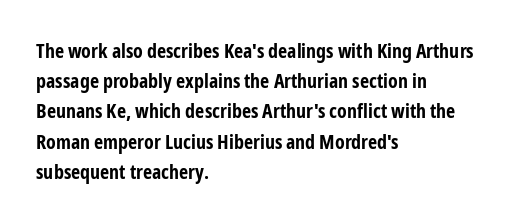
The image shows 20 px bold type, upright; set left-aligned, normal line spacing (1.51x), normal letter spacing, not underlined.
